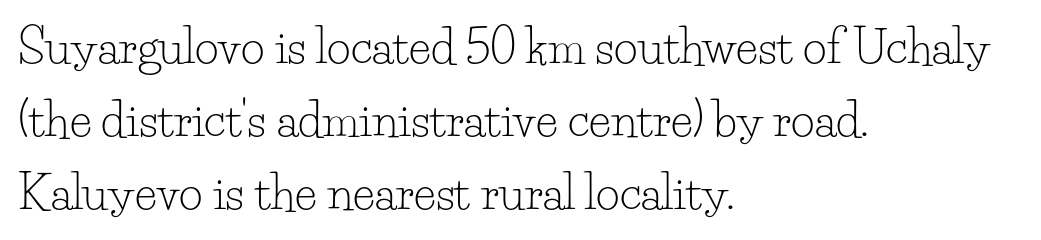
Notice how the passage keeps a crisp vertical edge on the left only. The text was rendered using a seriffed face with decorative stroke endings. The passage shown has conventional tracking throughout. These glyphs show unthickened strokes, regular width or finer. A roman cut, with each character standing at attention. This sample has the flowing, uneven cadence of proportional lettering.
